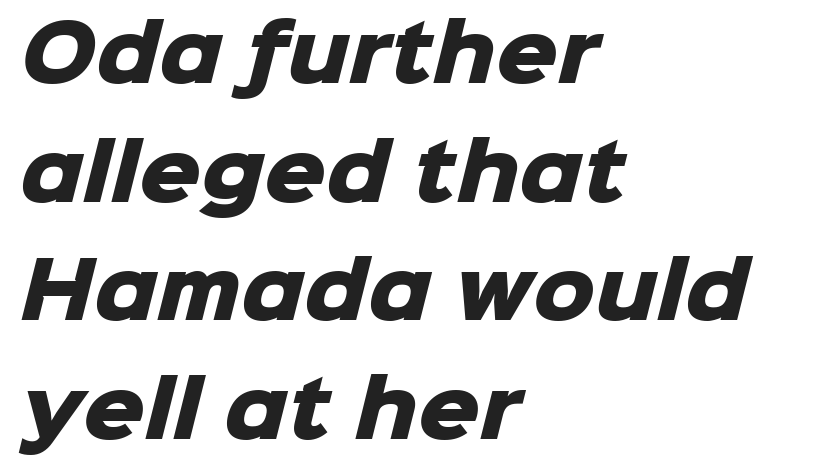
{"serif": "no", "bold": "yes", "weight": "heavy", "width": "normal", "stroke_contrast": "low", "x_height": "medium", "monospaced": "no", "underline": "no", "align": "left", "line_spacing": "normal", "line_spacing_ratio": 1.54, "letter_spacing": "normal", "letter_spacing_em": 0.0, "glyph_px": 77}
